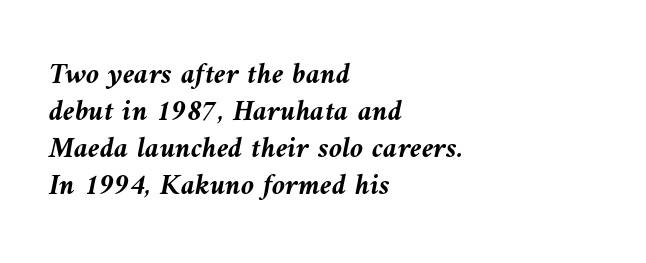
What stands out about the letter spacing? Nothing — it is the standard amount. Line starts are locked; line ends wander. Proportional: the letters do not fall into vertical columns. How heavy is the stroke? Heavy — this is a bold. Type without underlining.
